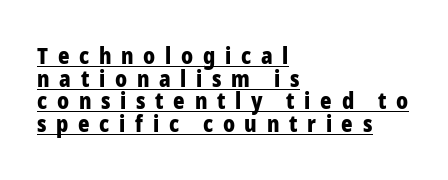
The line texture is sparse and dotted thanks to wide tracking. Notice how a bar underscores the lettering throughout. Quick note: not italic, upright. The vertical gap from one line to the next is small.
